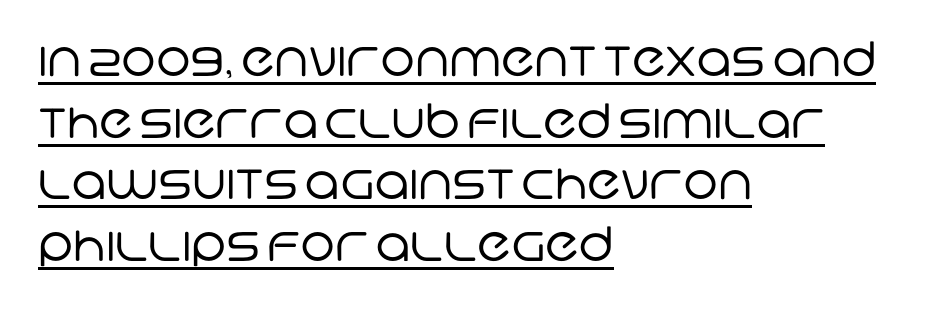
Each line of the rendering has a horizontal stroke beneath the glyphs. Nothing heavy about these letters — not bold at all. Look at the bottom of the vertical strokes: they stop flat, with no serifs. Honestly, the row spacing looks completely unremarkable.
